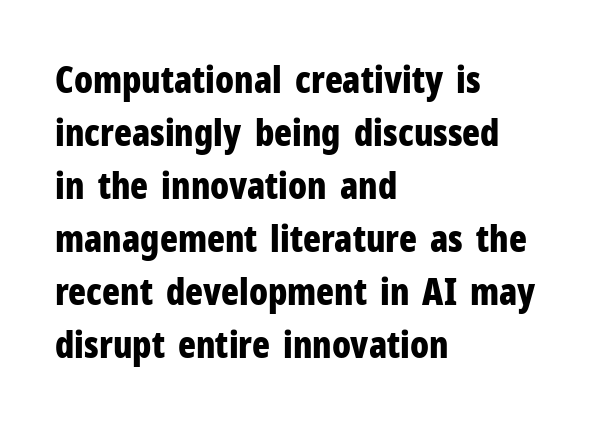
Q: Is the text bold? A: Yes.
Q: Is the text italic (slanted)? A: No, it is upright.
Q: Is the typeface a serif or a sans-serif typeface? A: Sans-serif.
Q: Is the text underlined? A: No.
Q: How is the paragraph aligned? A: Left-aligned.
Q: Is the spacing between letters normal or unusually wide? A: Normal.
Q: Is the spacing between lines tight, normal or loose? A: Normal.
Q: Width (condensed, normal, or wide)? A: Condensed.
Q: Stroke contrast? A: Low.
Q: x-height? A: Medium.
Q: Monospaced? A: No.
